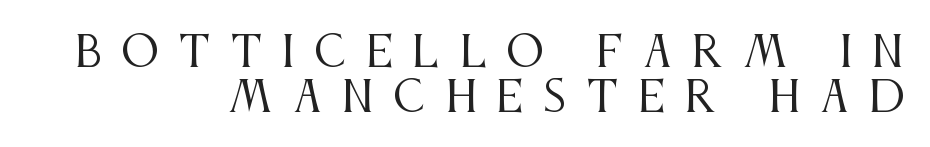
Q: Is the text bold? A: No.
Q: Is the text italic (slanted)? A: No, it is upright.
Q: Is the typeface a serif or a sans-serif typeface? A: Serif.
Q: Is the text underlined? A: No.
Q: How is the paragraph aligned? A: Right-aligned.
Q: Is the spacing between letters normal or unusually wide? A: Unusually wide.
Q: Is the spacing between lines tight, normal or loose? A: Tight.
Q: Width (condensed, normal, or wide)? A: Condensed.
Q: Stroke contrast? A: Medium.
Q: x-height? A: Large.
Q: Monospaced? A: No.
